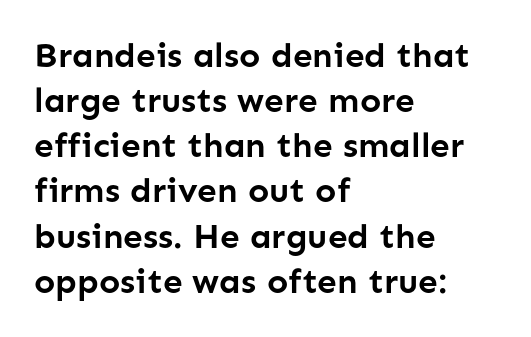
The image shows 35 px semibold sans-serif type, upright; set left-aligned, normal line spacing (1.29x), normal letter spacing, not underlined; low stroke contrast and a medium x-height.
